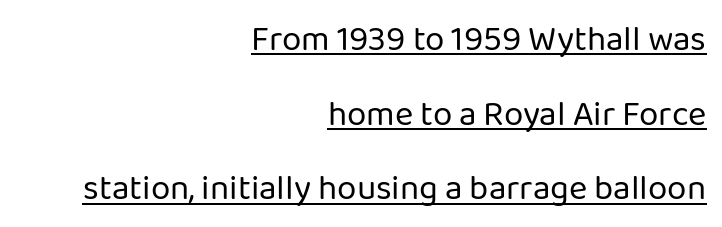
{"serif": "no", "italic": "no", "bold": "no", "weight": "regular", "width": "normal", "stroke_contrast": "low", "x_height": "medium", "monospaced": "no", "underline": "yes", "align": "right", "line_spacing": "loose", "line_spacing_ratio": 2.13, "letter_spacing": "normal", "letter_spacing_em": 0.0, "glyph_px": 35}
